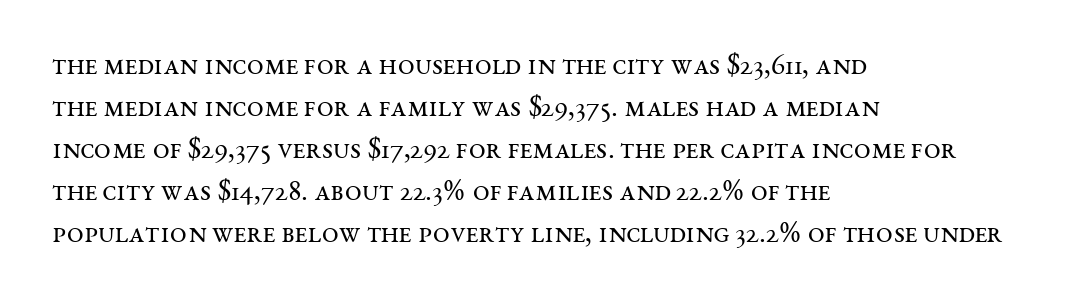
Q: Is the text bold? A: No.
Q: Is the text italic (slanted)? A: No, it is upright.
Q: Is the typeface a serif or a sans-serif typeface? A: Serif.
Q: Is the text underlined? A: No.
Q: How is the paragraph aligned? A: Left-aligned.
Q: Is the spacing between letters normal or unusually wide? A: Normal.
Q: Is the spacing between lines tight, normal or loose? A: Normal.
Q: Width (condensed, normal, or wide)? A: Wide.
Q: Stroke contrast? A: Medium.
Q: x-height? A: Large.
Q: Monospaced? A: No.
